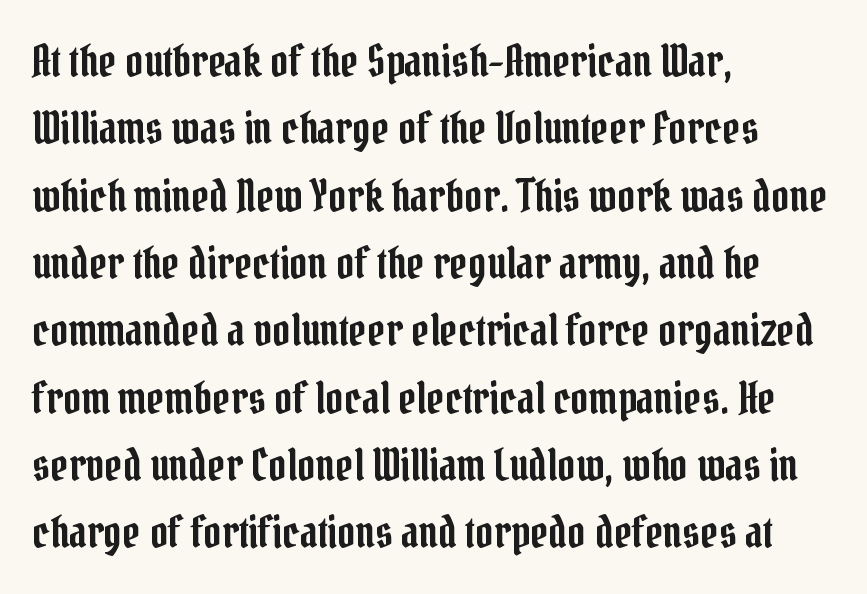
The image shows 44 px condensed serif type, upright; set left-aligned, normal line spacing (1.53x), normal letter spacing, not underlined; low stroke contrast and a medium x-height.
